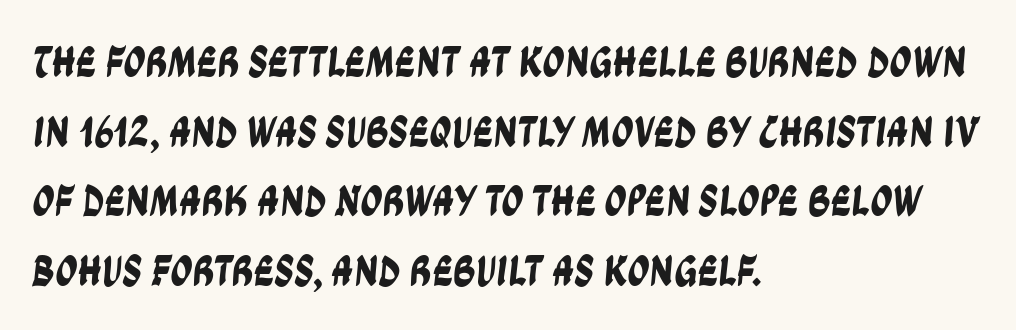
The image shows 44 px condensed sans-serif type; set left-aligned, normal line spacing (1.58x), normal letter spacing, not underlined; low stroke contrast and a large x-height.
